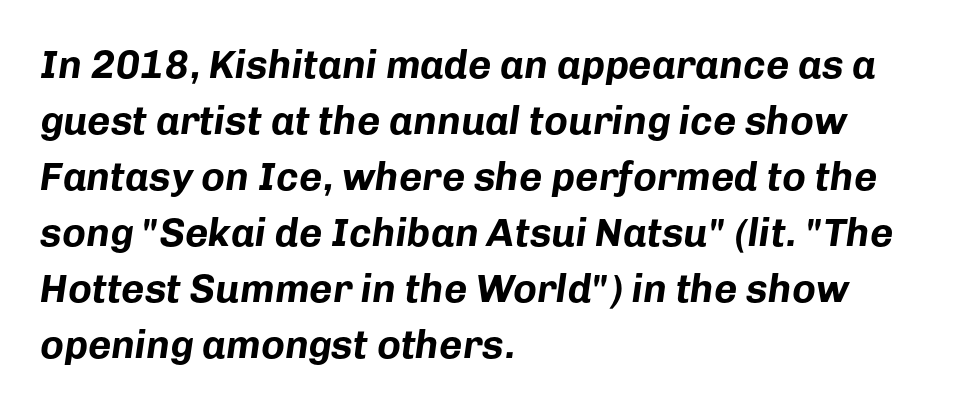
The image shows 40 px bold type, italic (leaning right); set left-aligned, normal line spacing (1.4x), normal letter spacing, not underlined; low stroke contrast and a medium x-height.
